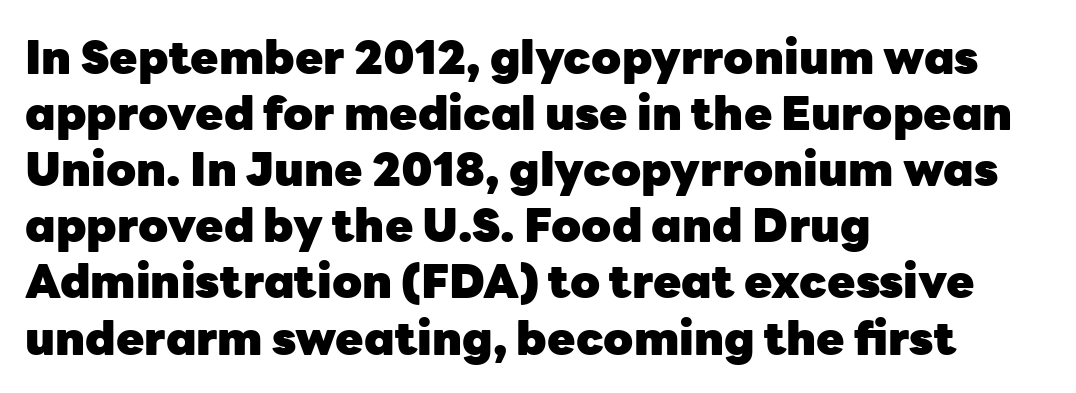
The compositor pushed each line to the left boundary. Only glyphs here, with clear space below each row. Tracking value appears to be zero — textbook default spacing. This sample has the flowing, uneven cadence of proportional lettering.
